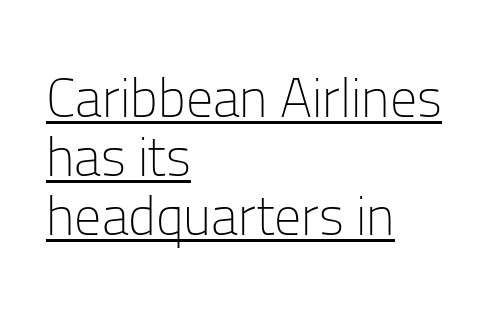
Q: Is the text bold? A: No.
Q: Is the text italic (slanted)? A: No, it is upright.
Q: Is the typeface a serif or a sans-serif typeface? A: Sans-serif.
Q: Is the text underlined? A: Yes.
Q: How is the paragraph aligned? A: Left-aligned.
Q: Is the spacing between letters normal or unusually wide? A: Normal.
Q: Is the spacing between lines tight, normal or loose? A: Tight.
Q: Width (condensed, normal, or wide)? A: Normal.
Q: Stroke contrast? A: Low.
Q: x-height? A: Medium.
Q: Monospaced? A: No.
